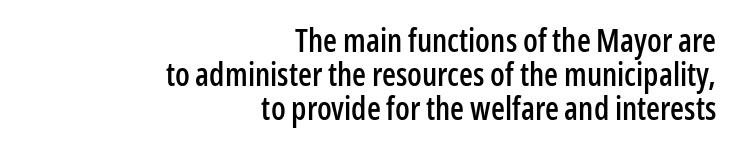
Compared with typical paragraphs, the rows here are closer together. Each row of text sits above clean, open space. Italic: no, the glyphs are upright roman. What kind of face is this? One without serifs — a sans. Where is the straight margin? On the right.
